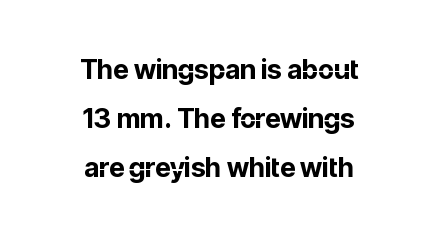
Quick note: not italic, upright. Both edges are ragged and mirror each other, which tells us the setting is centered. The space directly below the letters is spotless. Students, note that the glyphs here touch the page at normal intervals. Heavy-handed strokes throughout: this text is bold.
